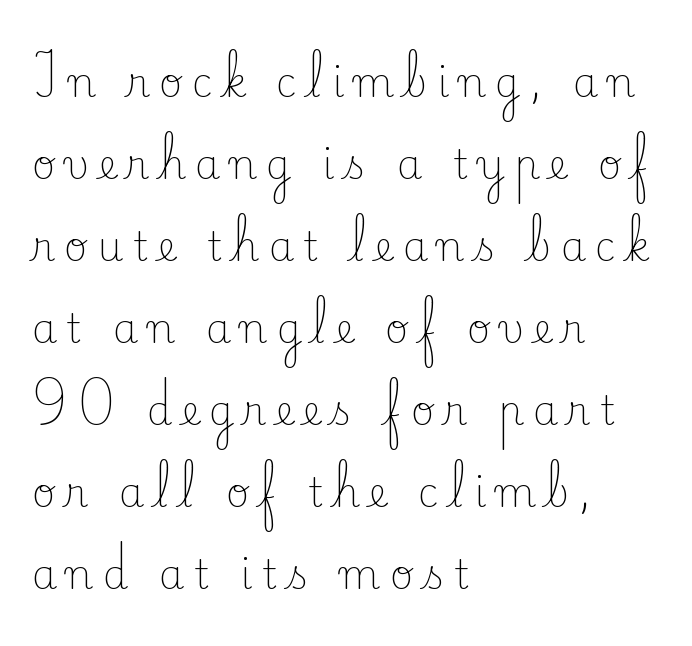
The image shows 40 px light serif type, upright; set left-aligned, loose line spacing (2.05x), unusually wide letter spacing (+0.24 em), not underlined; low stroke contrast and a small x-height.
